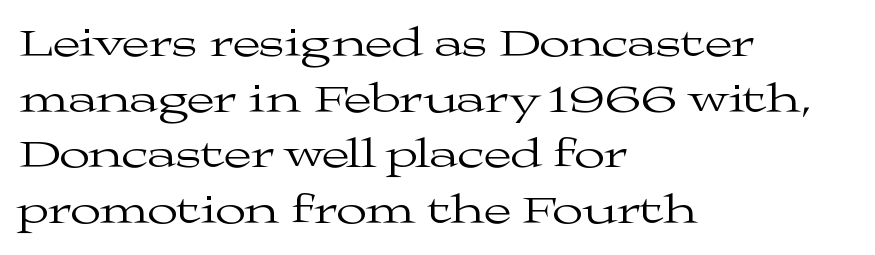
The image shows 40 px regular-weight, wide serif type, upright; set left-aligned, normal line spacing (1.39x), normal letter spacing, not underlined; medium stroke contrast and a medium x-height.
